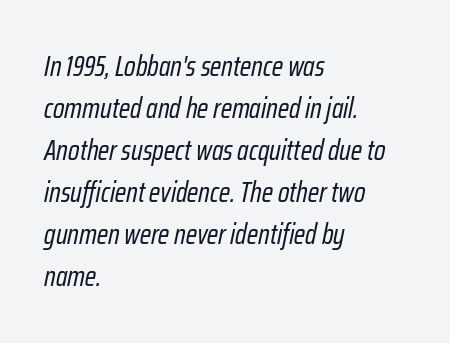
The image shows 28 px regular-weight, condensed type, italic (leaning right); set left-aligned, normal line spacing (1.5x), normal letter spacing, not underlined; low stroke contrast and a medium x-height.
